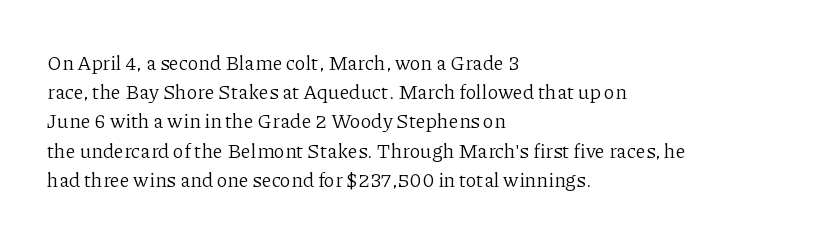
The image shows 20 px text type, upright; set left-aligned, normal line spacing (1.46x), normal letter spacing, not underlined.
